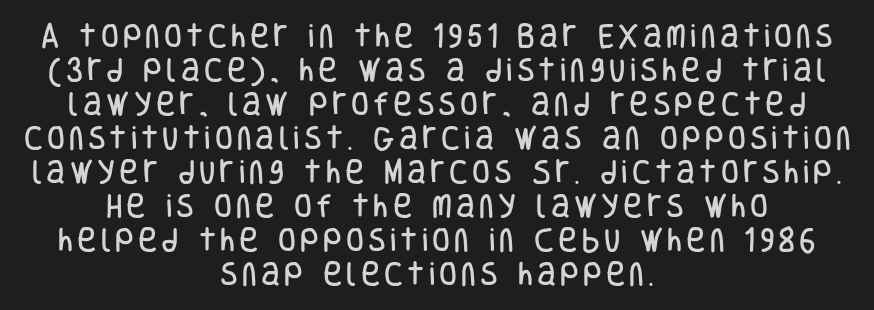
The image shows 26 px text type, upright; set centered, normal line spacing (1.31x), not underlined.
